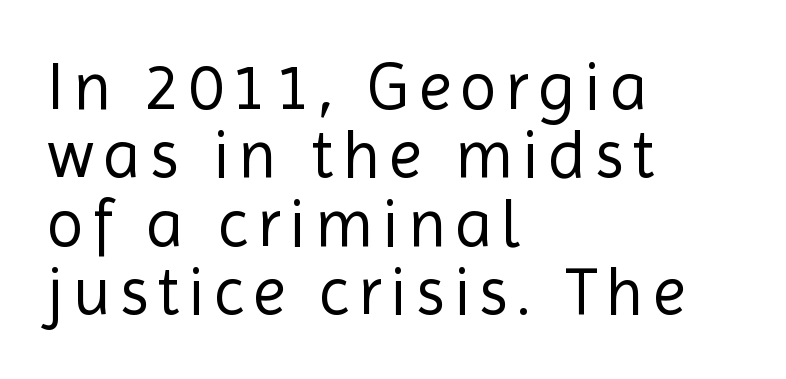
Horizontally, the lines are justified to the leading edge only. The passage shown is typed in a proportional face where columns would drift. Descender tails drop into unmarked territory. The face looks like a standard text weight, possibly lighter.
